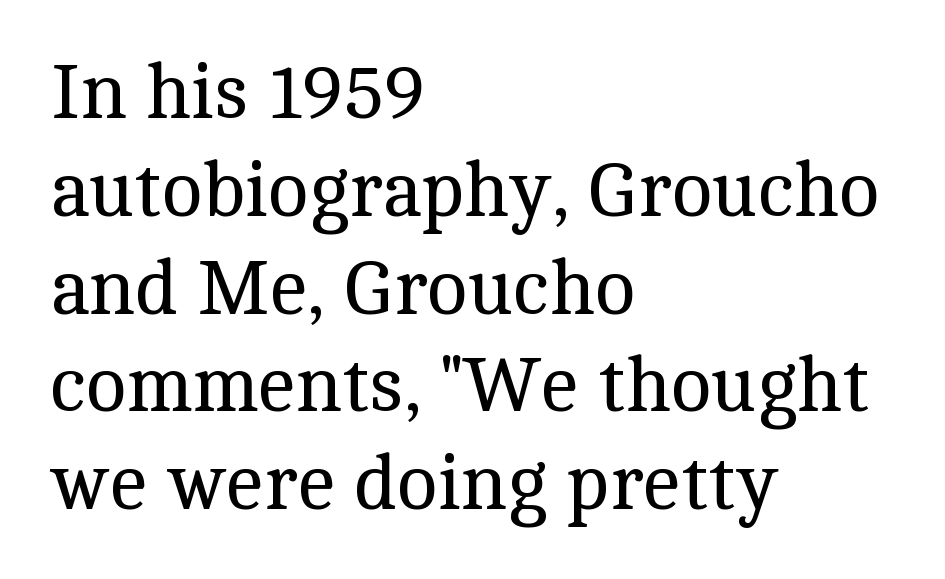
Q: Is the text bold? A: No.
Q: Is the text italic (slanted)? A: No, it is upright.
Q: Is the typeface a serif or a sans-serif typeface? A: Serif.
Q: Is the text underlined? A: No.
Q: How is the paragraph aligned? A: Left-aligned.
Q: Is the spacing between letters normal or unusually wide? A: Normal.
Q: Is the spacing between lines tight, normal or loose? A: Normal.
Q: Width (condensed, normal, or wide)? A: Normal.
Q: x-height? A: Medium.
Q: Monospaced? A: No.
